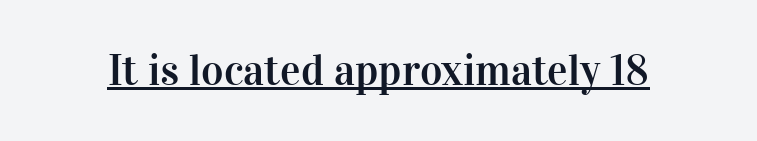
The image shows 43 px serif type, upright; set normal letter spacing, underlined; high stroke contrast and a medium x-height.
